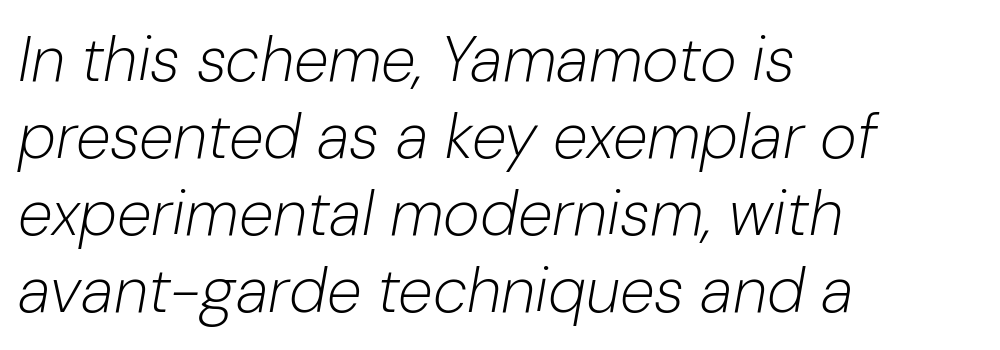
The image shows 63 px light type, italic (leaning right); set left-aligned, line spacing 1.22x, normal letter spacing, not underlined; low stroke contrast and a medium x-height.
